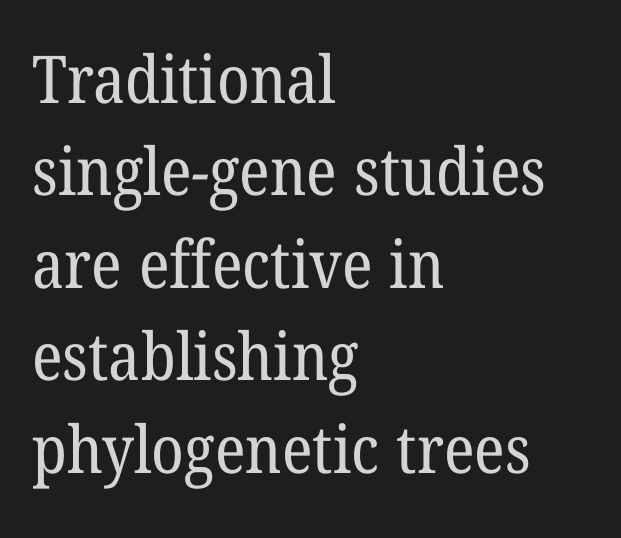
Q: Is the text bold? A: No.
Q: Is the typeface a serif or a sans-serif typeface? A: Serif.
Q: Is the text underlined? A: No.
Q: How is the paragraph aligned? A: Left-aligned.
Q: Is the spacing between letters normal or unusually wide? A: Normal.
Q: Is the spacing between lines tight, normal or loose? A: Normal.
Q: Width (condensed, normal, or wide)? A: Normal.
Q: Stroke contrast? A: Low.
Q: x-height? A: Medium.
Q: Monospaced? A: No.
